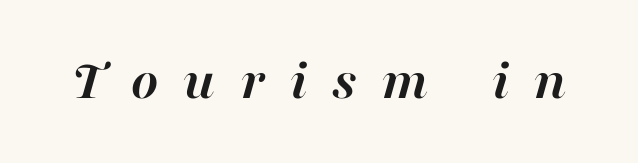
The image shows 58 px semibold type, italic (leaning right); set unusually wide letter spacing (+0.44 em), not underlined; high stroke contrast and a medium x-height.
